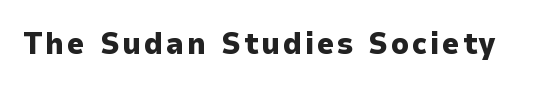
Q: Is the text bold? A: Yes.
Q: Is the text italic (slanted)? A: No, it is upright.
Q: Is the typeface a serif or a sans-serif typeface? A: Sans-serif.
Q: Is the text underlined? A: No.
Q: Width (condensed, normal, or wide)? A: Normal.
Q: Stroke contrast? A: Low.
Q: x-height? A: Medium.
Q: Monospaced? A: No.
